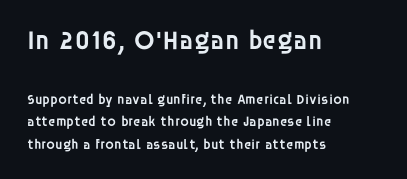
Bare-footed words on every line. This sample is left-justified, so line endings fall wherever the words run out. The letters stand straight up with perfectly vertical stems. Does the weight exceed regular? Yes, but only to semibold. Characters follow at the spacing the type designer built in.
